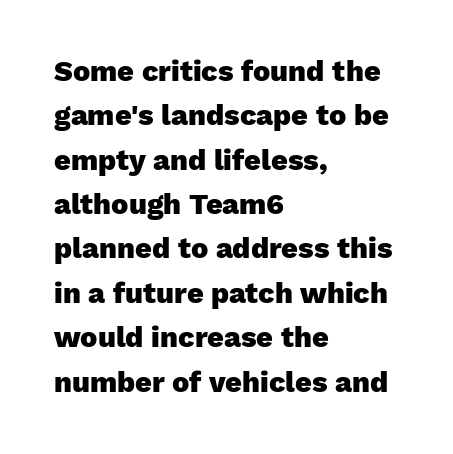
{"serif": "no", "italic": "no", "bold": "yes", "weight": "heavy", "width": "normal", "stroke_contrast": "low", "x_height": "medium", "monospaced": "no", "underline": "no", "align": "left", "line_spacing": "normal", "line_spacing_ratio": 1.53, "letter_spacing": "normal", "letter_spacing_em": 0.0, "glyph_px": 29}
